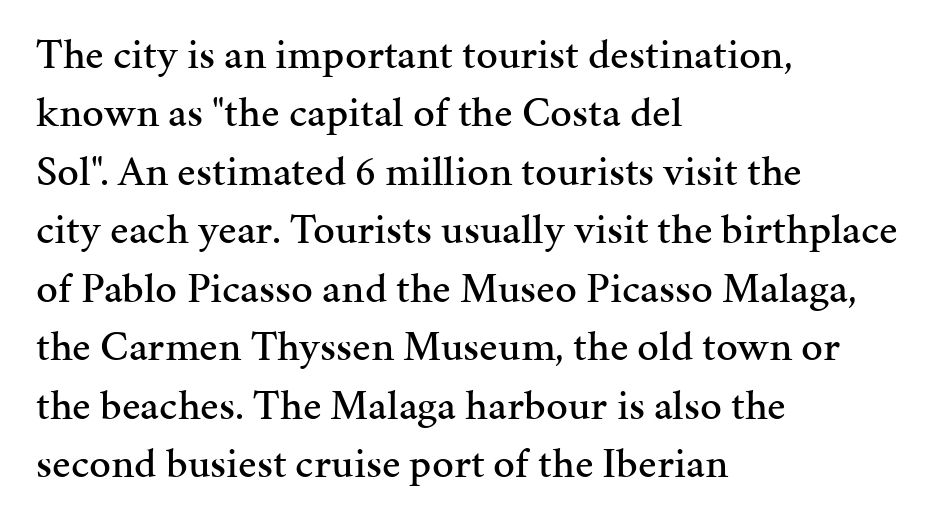
Q: Is the text italic (slanted)? A: No, it is upright.
Q: Is the typeface a serif or a sans-serif typeface? A: Serif.
Q: Is the text underlined? A: No.
Q: How is the paragraph aligned? A: Left-aligned.
Q: Is the spacing between letters normal or unusually wide? A: Normal.
Q: Is the spacing between lines tight, normal or loose? A: Normal.
Q: Width (condensed, normal, or wide)? A: Normal.
Q: Stroke contrast? A: Medium.
Q: x-height? A: Medium.
Q: Monospaced? A: No.
